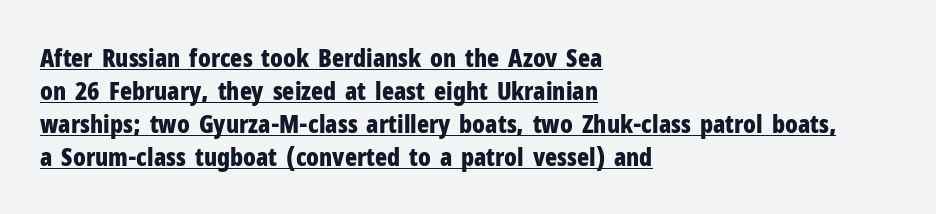
{"italic": "no", "bold": "yes", "underline": "yes", "align": "left", "line_spacing": "normal", "line_spacing_ratio": 1.32, "letter_spacing": "normal", "letter_spacing_em": 0.0, "glyph_px": 25}
